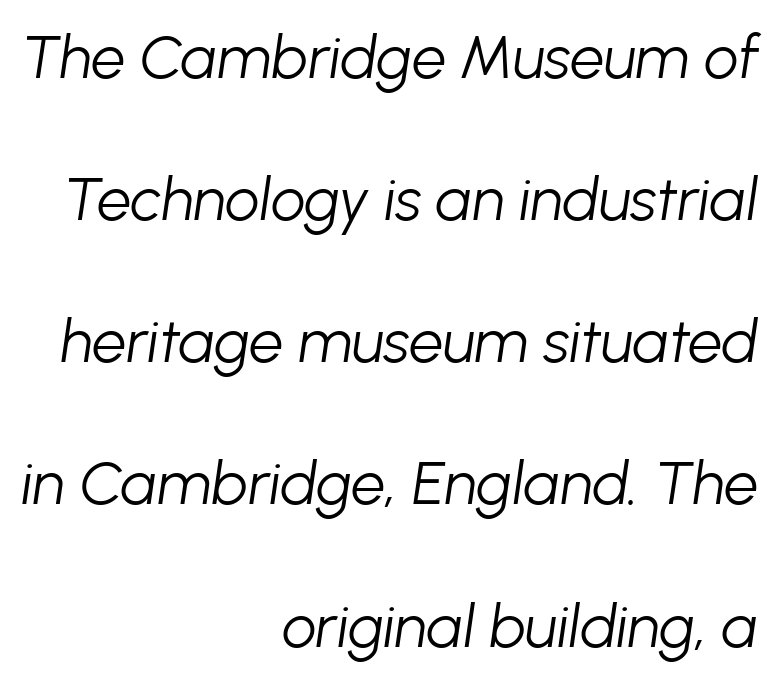
{"italic": "yes", "lean": "right", "slant_degrees": 8, "bold": "no", "weight": "light", "width": "normal", "stroke_contrast": "low", "x_height": "medium", "monospaced": "no", "underline": "no", "align": "right", "line_spacing": "loose", "line_spacing_ratio": 2.33, "letter_spacing": "normal", "letter_spacing_em": 0.0, "glyph_px": 61}
